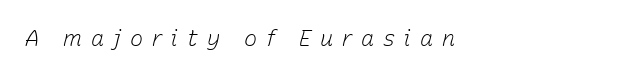
{"italic": "yes", "lean": "right", "slant_degrees": 15, "bold": "no", "underline": "no", "letter_spacing": "wide", "letter_spacing_em": 0.4, "glyph_px": 22}
